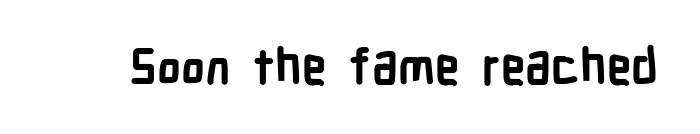
Q: Is the text bold? A: Yes.
Q: Is the text italic (slanted)? A: No, it is upright.
Q: Is the typeface a serif or a sans-serif typeface? A: Sans-serif.
Q: Is the text underlined? A: No.
Q: Is the spacing between letters normal or unusually wide? A: Normal.
Q: Width (condensed, normal, or wide)? A: Condensed.
Q: Stroke contrast? A: Low.
Q: x-height? A: Medium.
Q: Monospaced? A: No.
